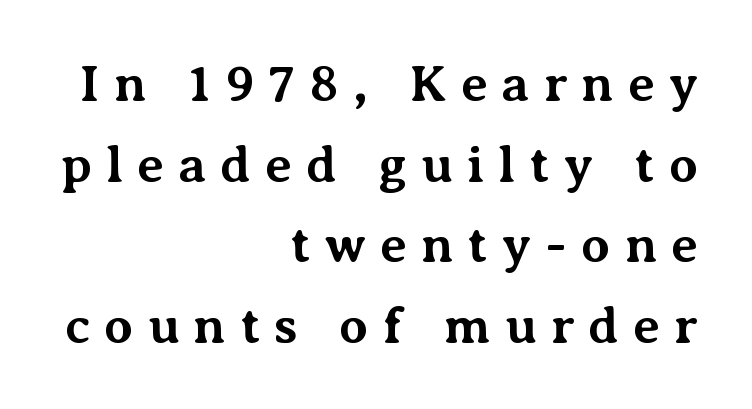
Normally led — the rows are evenly, conventionally spaced. The font family rendered here belongs to the serif group. Varying glyph widths throughout — classic text-font behaviour. The font is running at its bold setting.
